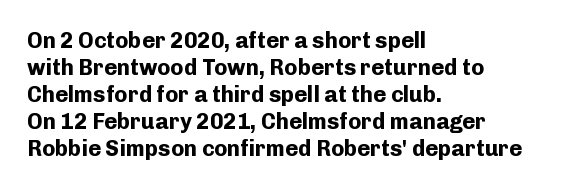
The setting favours the left margin, as ordinary paragraphs usually do. The strip under each line holds only bare page. Every letter is thick-stroked: bold, no question. In terms of posture, this sample is upright. Is the letter spacing exaggerated? No — it looks like the ordinary default.
